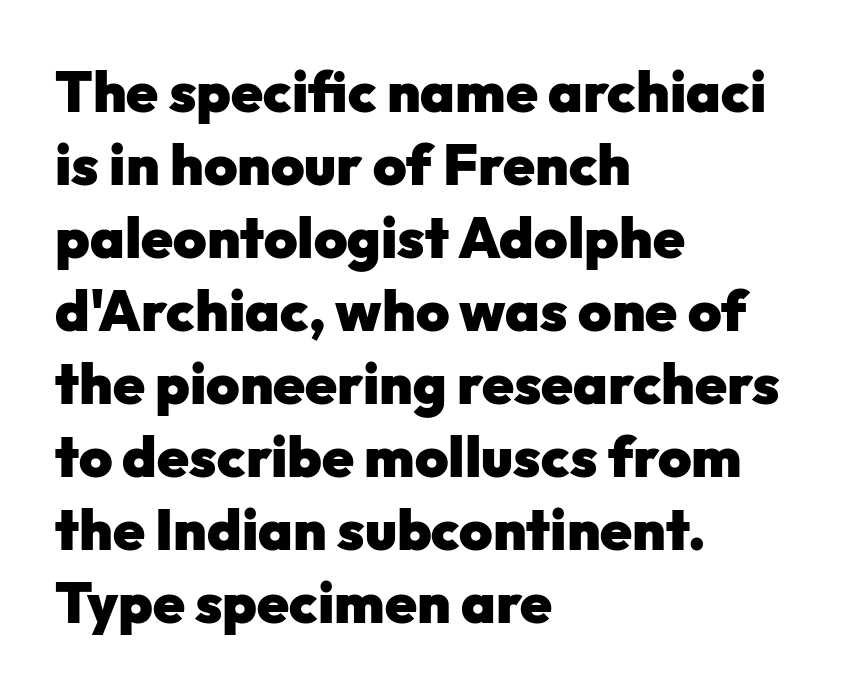
{"serif": "no", "italic": "no", "bold": "yes", "weight": "heavy", "width": "normal", "stroke_contrast": "low", "x_height": "medium", "monospaced": "no", "underline": "no", "align": "left", "line_spacing": "normal", "line_spacing_ratio": 1.28, "letter_spacing": "normal", "letter_spacing_em": 0.0, "glyph_px": 57}
